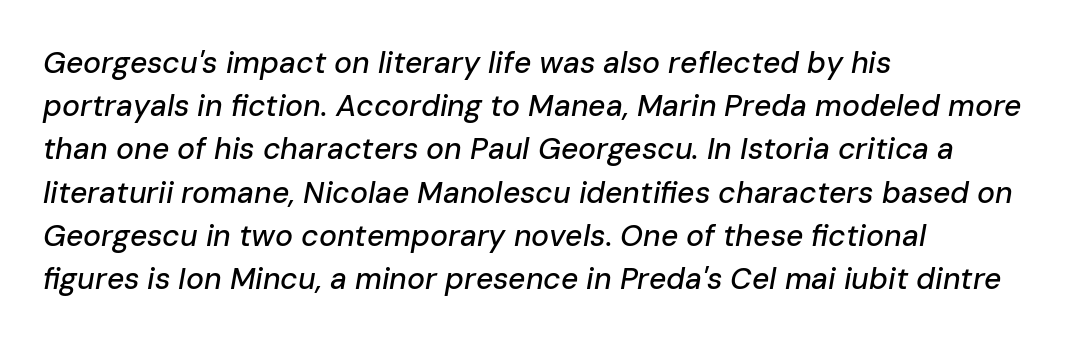
The image shows 30 px text type, italic (leaning right); set left-aligned, normal line spacing (1.44x), normal letter spacing, not underlined; low stroke contrast and a medium x-height.
